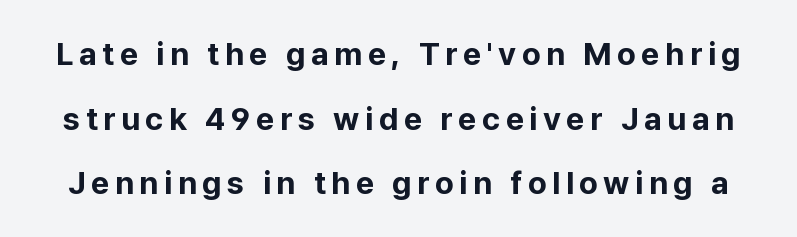
The image shows 32 px bold sans-serif type, upright; set loose line spacing (2.02x), not underlined; low stroke contrast and a medium x-height.
